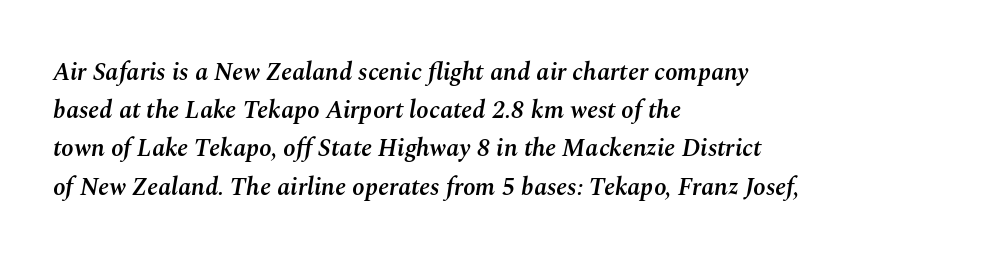
The image shows 25 px text type, italic (leaning right); set left-aligned, normal line spacing (1.53x), normal letter spacing, not underlined.
